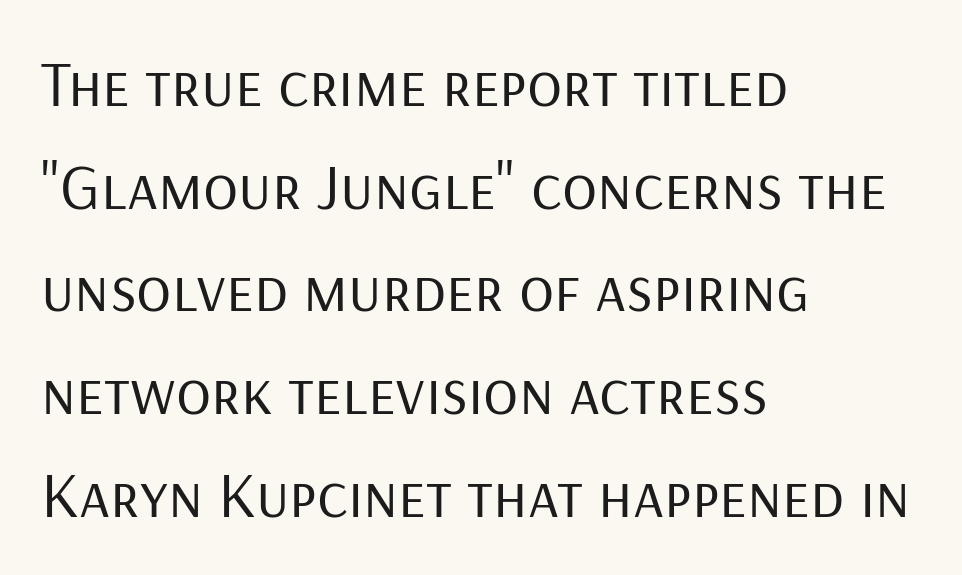
The image shows 65 px regular-weight sans-serif type, upright; set left-aligned, normal line spacing (1.58x), normal letter spacing, not underlined; low stroke contrast and a medium x-height.
